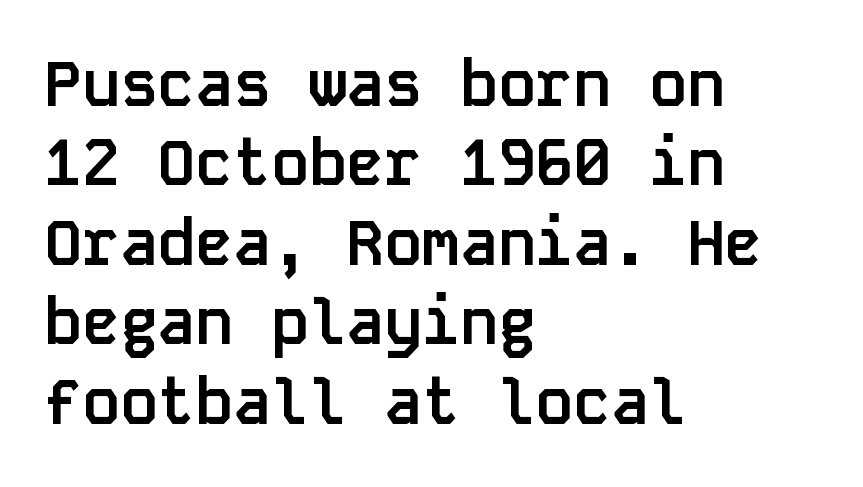
The strip under each line holds only bare page. Heavy, bold letterforms. There is no visible air inserted between adjacent glyphs. What kind of face is this? One without serifs — a sans. How would I describe the line gaps? Plain and ordinary.
